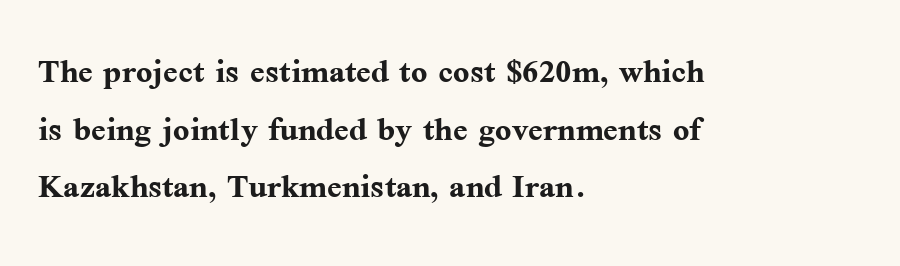
The image shows 43 px semibold serif type, upright; set left-aligned, normal line spacing (1.34x), normal letter spacing, not underlined; medium stroke contrast and a medium x-height.
